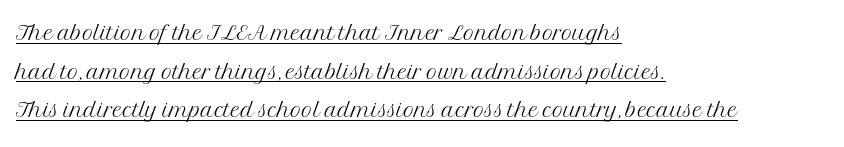
The image shows 30 px light serif type; set left-aligned, normal line spacing (1.29x), normal letter spacing, underlined; medium stroke contrast and a medium x-height.
